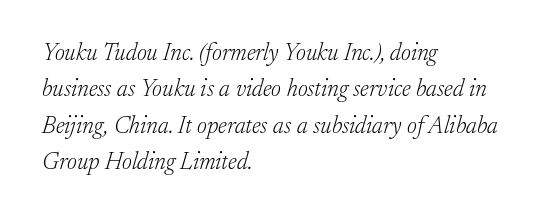
{"italic": "yes", "lean": "right", "slant_degrees": 17, "bold": "no", "underline": "no", "align": "left", "line_spacing": "normal", "line_spacing_ratio": 1.52, "letter_spacing": "normal", "letter_spacing_em": 0.0, "glyph_px": 24}
